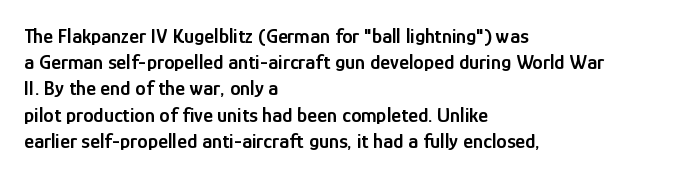
The image shows 21 px text type, upright; set left-aligned, normal line spacing (1.25x), normal letter spacing, not underlined.
